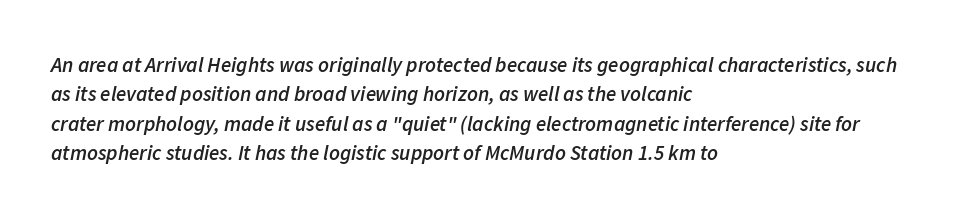
This is the in-between weight designers call semibold or demi. In terms of leading, this rendering sits right in the middle. Is the letter spacing exaggerated? No — it looks like the ordinary default. Rule under the text: the space is simply empty. Yep, that's italic — everything's leaning.
